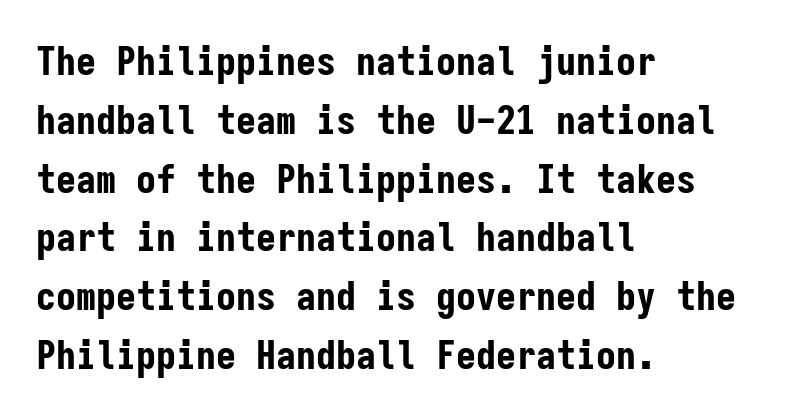
Q: Is the text bold? A: Yes.
Q: Is the text italic (slanted)? A: No, it is upright.
Q: Is the typeface a serif or a sans-serif typeface? A: Sans-serif.
Q: Is the text underlined? A: No.
Q: How is the paragraph aligned? A: Left-aligned.
Q: Is the spacing between letters normal or unusually wide? A: Normal.
Q: Is the spacing between lines tight, normal or loose? A: Normal.
Q: Width (condensed, normal, or wide)? A: Condensed.
Q: Stroke contrast? A: Low.
Q: x-height? A: Medium.
Q: Monospaced? A: Yes.
